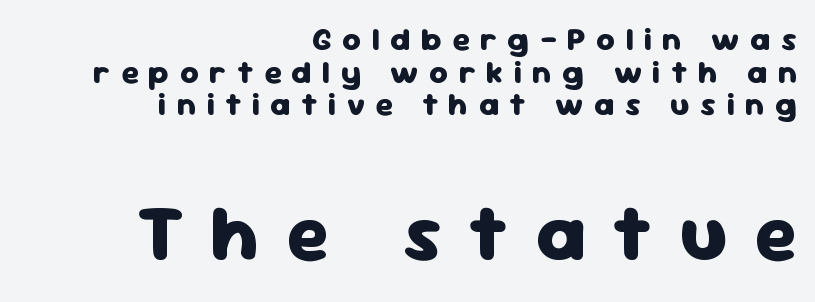
Every letter is thick-stroked: bold, no question. If you measured baseline to baseline, you'd find a short distance. Substantial extra tracking has been applied to these lines. The text was rendered using a sans face with plain stroke endings.
